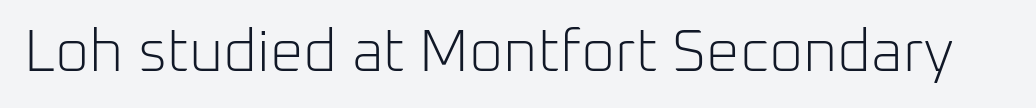
{"serif": "no", "italic": "no", "bold": "no", "weight": "light", "width": "normal", "stroke_contrast": "low", "x_height": "medium", "monospaced": "no", "underline": "no", "letter_spacing": "normal", "letter_spacing_em": 0.0, "glyph_px": 59}
